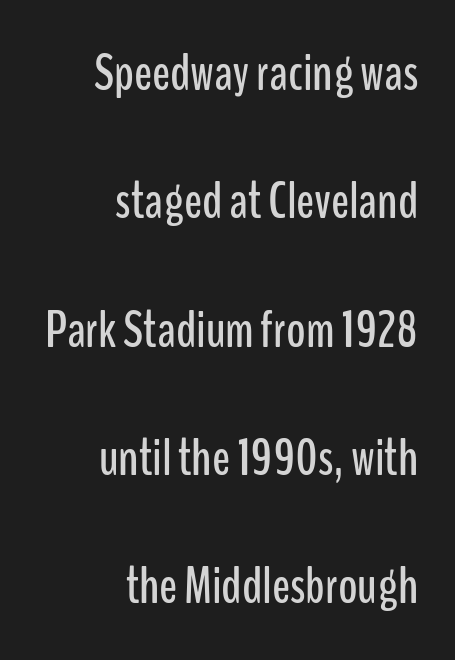
{"serif": "no", "italic": "no", "width": "condensed", "stroke_contrast": "low", "x_height": "medium", "monospaced": "no", "underline": "no", "align": "right", "line_spacing": "loose", "line_spacing_ratio": 2.42, "letter_spacing": "normal", "letter_spacing_em": 0.0, "glyph_px": 53}
